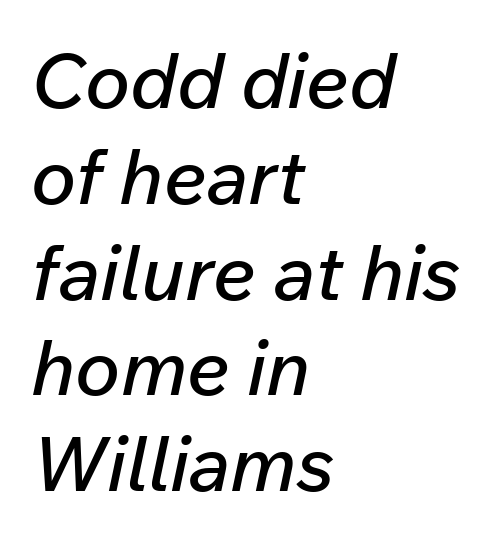
{"italic": "yes", "lean": "right", "slant_degrees": 12, "width": "normal", "stroke_contrast": "low", "x_height": "medium", "monospaced": "no", "underline": "no", "align": "left", "line_spacing": "normal", "line_spacing_ratio": 1.26, "letter_spacing": "normal", "letter_spacing_em": 0.0, "glyph_px": 76}
